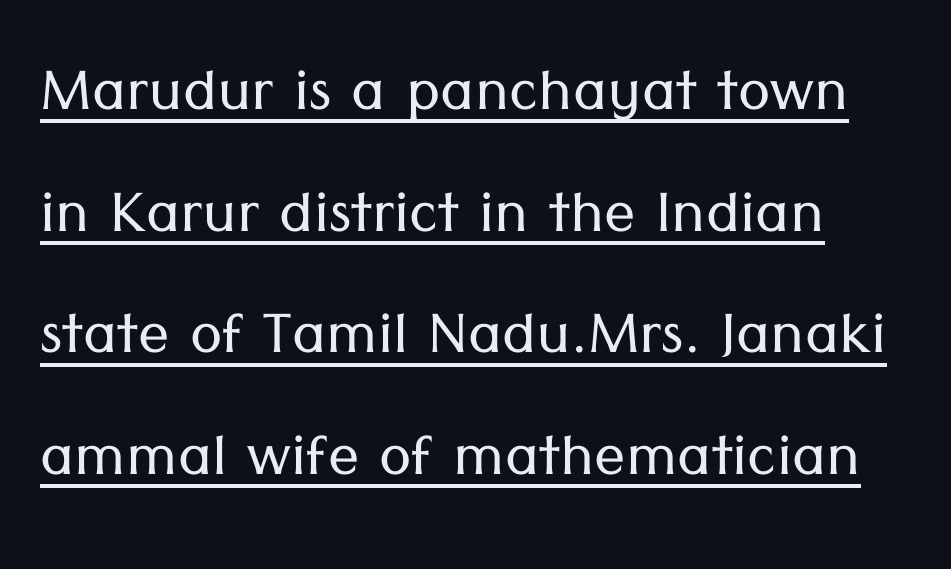
The image shows 78 px light sans-serif type, upright; set normal line spacing (1.56x), normal letter spacing, underlined; low stroke contrast and a medium x-height.
